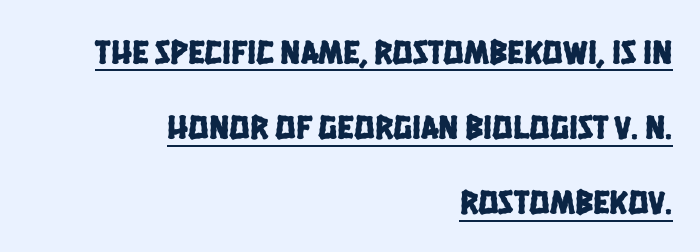
The image shows 34 px condensed sans-serif type; set right-aligned, loose line spacing (2.21x), normal letter spacing, underlined; low stroke contrast and a large x-height.
